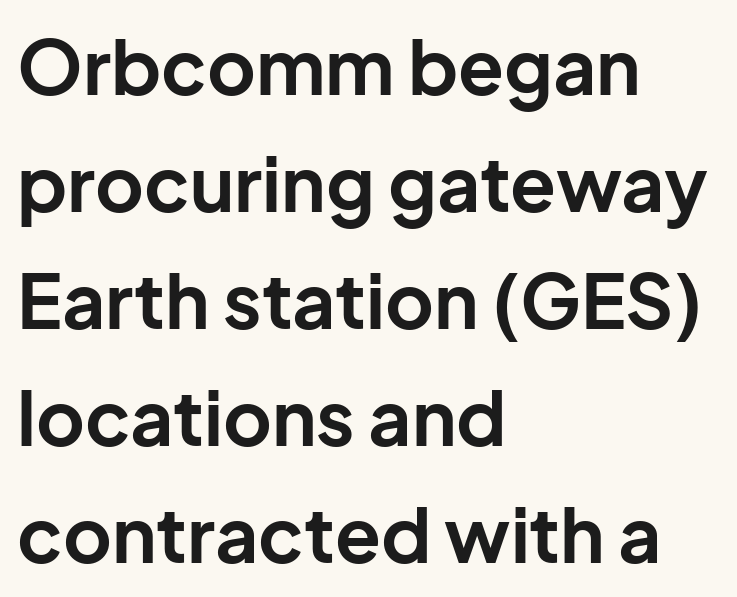
The image shows 75 px bold sans-serif type, upright; set left-aligned, normal line spacing (1.56x), normal letter spacing, not underlined; low stroke contrast and a medium x-height.
